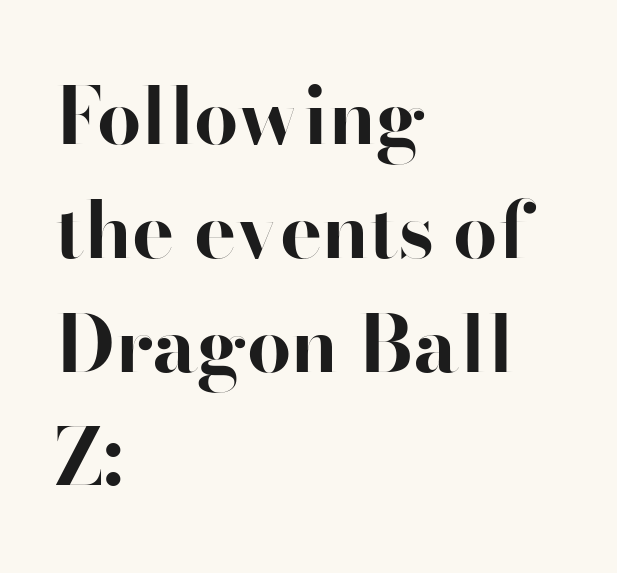
{"serif": "no", "italic": "no", "bold": "yes", "weight": "bold", "width": "normal", "stroke_contrast": "high", "x_height": "small", "monospaced": "no", "underline": "no", "align": "left", "line_spacing": "normal", "line_spacing_ratio": 1.44, "letter_spacing": "normal", "letter_spacing_em": 0.0, "glyph_px": 79}
